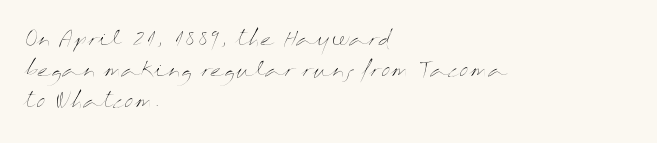
The image shows 21 px text type; set left-aligned, normal line spacing (1.47x), normal letter spacing, not underlined.
